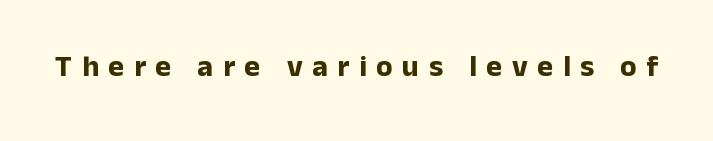
{"serif": "no", "italic": "no", "bold": "yes", "weight": "bold", "width": "normal", "stroke_contrast": "low", "x_height": "medium", "monospaced": "no", "underline": "no", "letter_spacing": "wide", "letter_spacing_em": 0.32, "glyph_px": 30}
